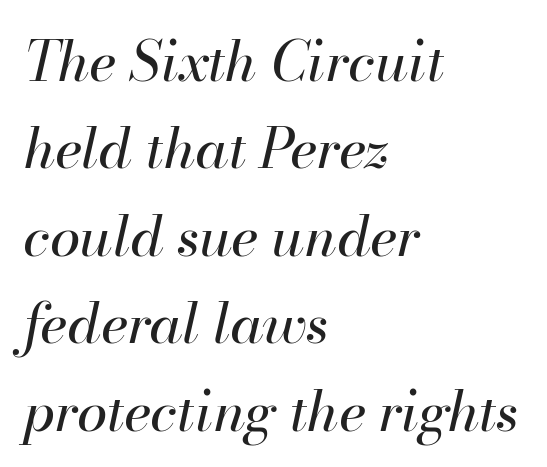
{"italic": "yes", "lean": "right", "slant_degrees": 13, "bold": "no", "weight": "regular", "width": "normal", "stroke_contrast": "high", "x_height": "small", "monospaced": "no", "underline": "no", "align": "left", "line_spacing": "normal", "line_spacing_ratio": 1.59, "letter_spacing": "normal", "letter_spacing_em": 0.0, "glyph_px": 55}
